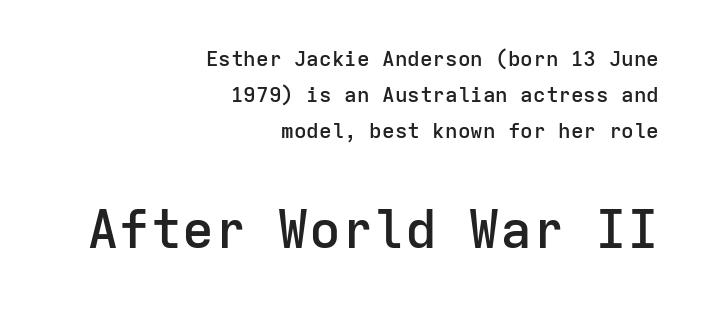
This is the regular roman posture of the typeface. The string is rendered with underlining switched off. Examine the stroke ends and you'll find no serifs. The letterforms sit shoulder to shoulder at normal distance. Slightly chunky letters — semibold, I'd say, not full bold. Line endings align vertically; line beginnings do not.
